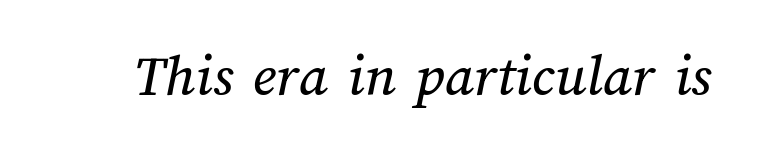
The image shows 60 px text type; set normal letter spacing, not underlined; medium stroke contrast and a medium x-height.
